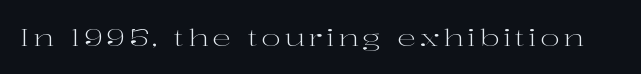
Only glyphs here, with clear space below each row. Posture: upright roman. The font is comparable to plain body text, perhaps lighter.
